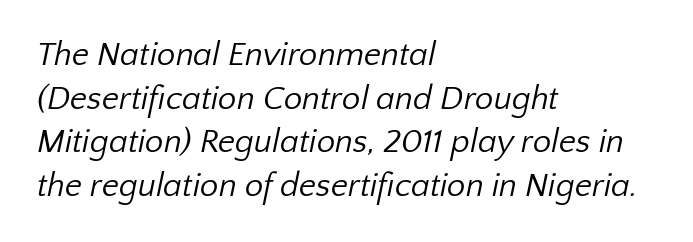
Q: Is the text bold? A: No.
Q: Is the typeface a serif or a sans-serif typeface? A: Sans-serif.
Q: Is the text underlined? A: No.
Q: How is the paragraph aligned? A: Left-aligned.
Q: Is the spacing between letters normal or unusually wide? A: Normal.
Q: Is the spacing between lines tight, normal or loose? A: Normal.
Q: Width (condensed, normal, or wide)? A: Normal.
Q: Stroke contrast? A: Low.
Q: x-height? A: Medium.
Q: Monospaced? A: No.
